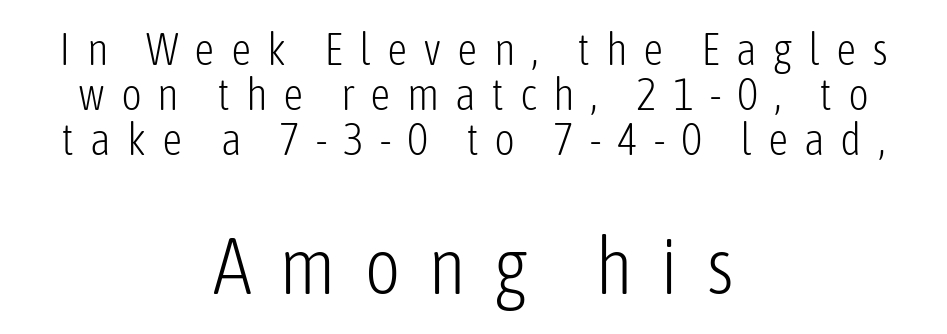
Notice how descenders almost collide with the ascenders below — that's tight leading. Has an underline been added? It has not. Loose tracking; the words dissolve into strings of separated letters. Leftover space on each line is divided equally before and after the words. In this sample the second text group is rendered at the bigger scale.
